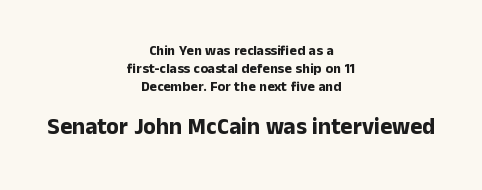
Q: Is the text bold? A: Yes.
Q: Is the text italic (slanted)? A: No, it is upright.
Q: Is the text underlined? A: No.
Q: How is the paragraph aligned? A: Centered.
Q: Is the spacing between letters normal or unusually wide? A: Normal.
Q: Is the spacing between lines tight, normal or loose? A: Normal.
Q: Which block of text is set in a larger size, the first (top) or the second (bottom)? A: The second (bottom) one.
